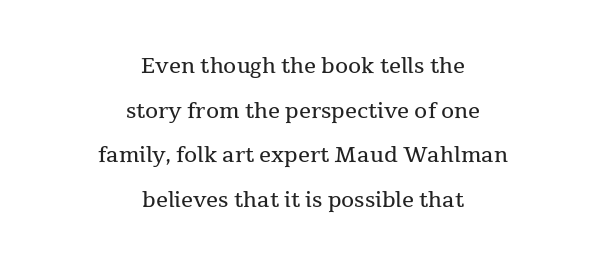
{"serif": "yes", "italic": "no", "bold": "no", "weight": "regular", "width": "normal", "x_height": "medium", "monospaced": "no", "underline": "no", "align": "center", "line_spacing": "normal", "line_spacing_ratio": 1.49, "letter_spacing": "normal", "letter_spacing_em": 0.0, "glyph_px": 30}
